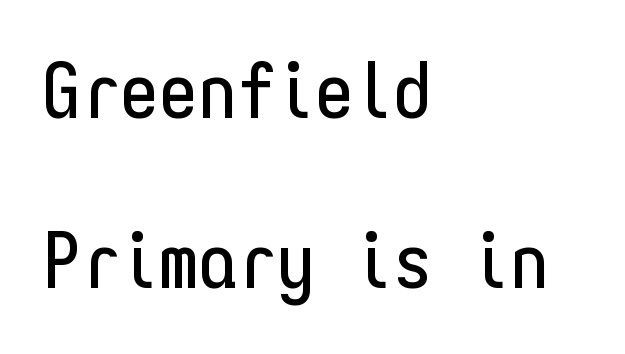
{"serif": "no", "italic": "no", "width": "condensed", "stroke_contrast": "low", "x_height": "medium", "monospaced": "yes", "underline": "no", "align": "left", "line_spacing": "loose", "line_spacing_ratio": 2.18, "letter_spacing": "normal", "letter_spacing_em": 0.0, "glyph_px": 78}
